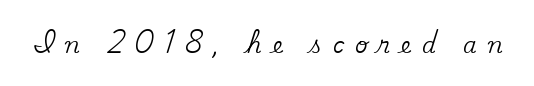
The image shows 22 px text type; set unusually wide letter spacing (+0.48 em), not underlined.
